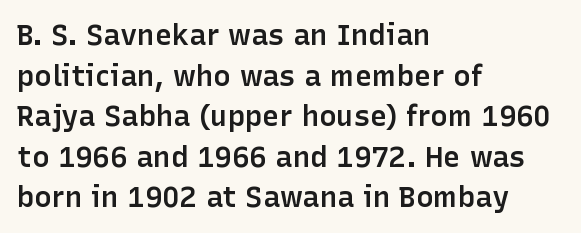
{"serif": "no", "italic": "no", "bold": "semi", "weight": "semibold", "width": "normal", "stroke_contrast": "low", "x_height": "medium", "monospaced": "no", "underline": "no", "align": "left", "line_spacing": "normal", "line_spacing_ratio": 1.4, "letter_spacing": "normal", "letter_spacing_em": 0.0, "glyph_px": 29}
